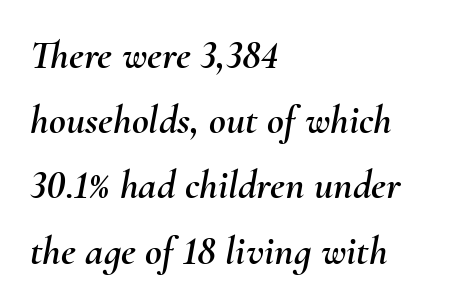
{"italic": "yes", "lean": "right", "slant_degrees": 10, "width": "normal", "stroke_contrast": "medium", "x_height": "small", "monospaced": "no", "underline": "no", "align": "left", "line_spacing": "normal", "line_spacing_ratio": 1.59, "letter_spacing": "normal", "letter_spacing_em": 0.0, "glyph_px": 41}
